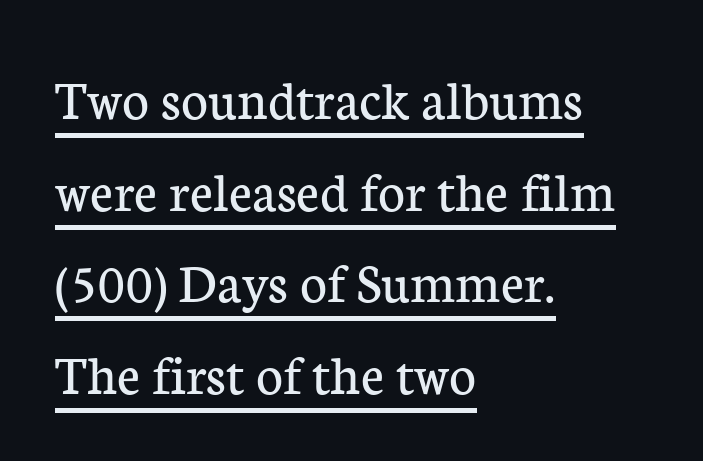
In designer terms, the underline attribute is active on this setting. Short note: letters normally spaced. Regarding serifs, this sample has them. Ink coverage per letter is moderate at most.
